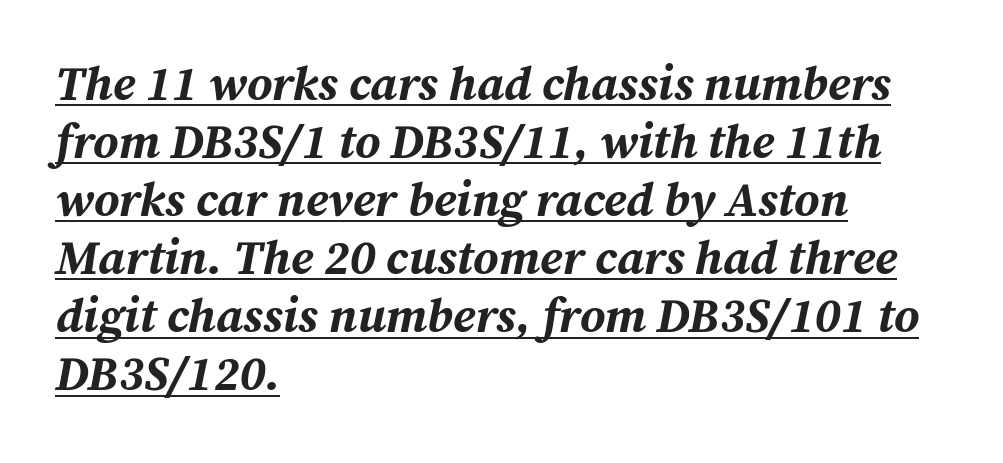
The image shows 48 px bold type, italic (leaning right); set left-aligned, line spacing 1.21x, normal letter spacing, underlined; medium stroke contrast and a medium x-height.
